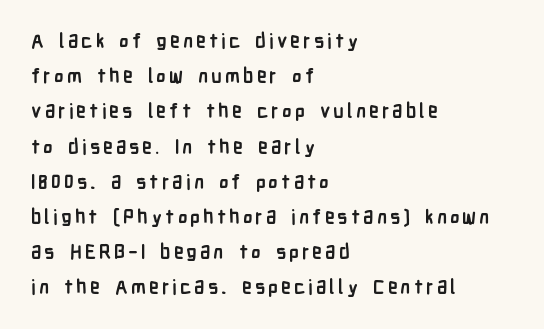
{"italic": "no", "bold": "yes", "underline": "no", "align": "left", "line_spacing_ratio": 1.76, "glyph_px": 20}
